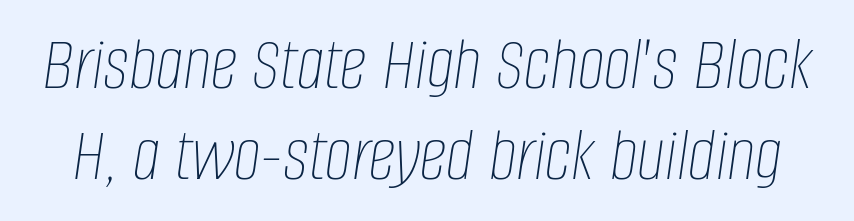
Q: Is the text bold? A: No.
Q: Is the text italic (slanted)? A: Yes, it leans right by about 8 degrees.
Q: Is the text underlined? A: No.
Q: Is the spacing between letters normal or unusually wide? A: Normal.
Q: Width (condensed, normal, or wide)? A: Condensed.
Q: Stroke contrast? A: Low.
Q: x-height? A: Large.
Q: Monospaced? A: No.
